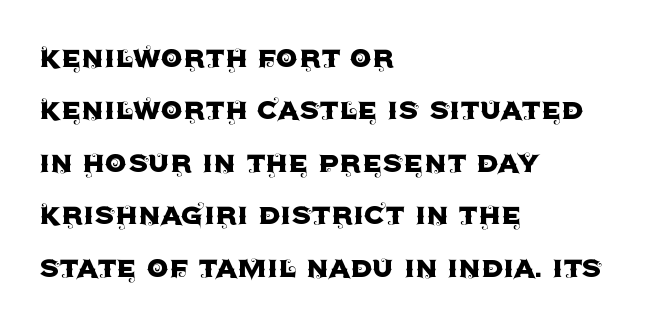
The image shows 35 px sans-serif type, upright; set left-aligned, normal line spacing (1.5x), normal letter spacing, not underlined; a large x-height.
